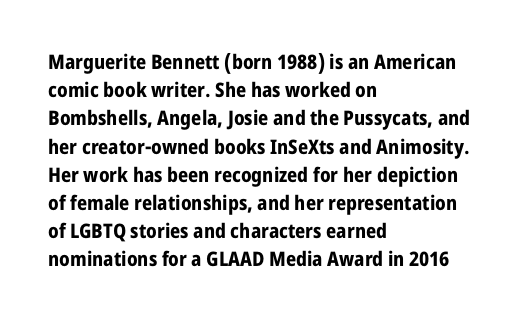
{"italic": "no", "bold": "yes", "underline": "no", "align": "left", "line_spacing": "normal", "line_spacing_ratio": 1.41, "letter_spacing": "normal", "letter_spacing_em": 0.0, "glyph_px": 20}
